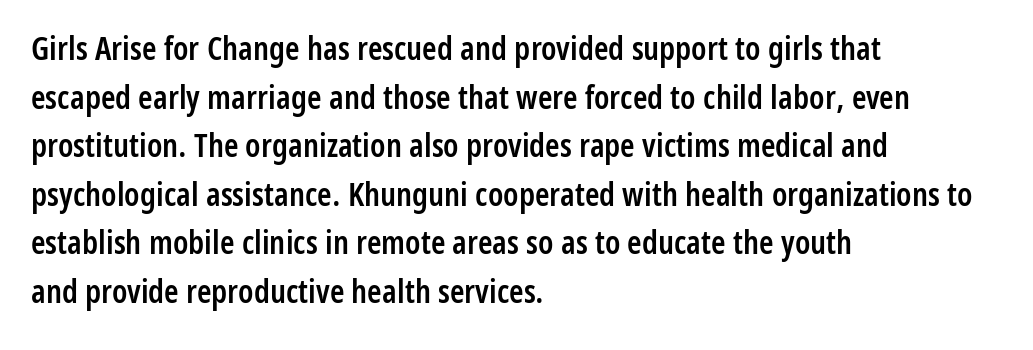
Q: Is the text bold? A: Semi-bold.
Q: Is the text italic (slanted)? A: No, it is upright.
Q: Is the typeface a serif or a sans-serif typeface? A: Sans-serif.
Q: Is the text underlined? A: No.
Q: How is the paragraph aligned? A: Left-aligned.
Q: Is the spacing between letters normal or unusually wide? A: Normal.
Q: Is the spacing between lines tight, normal or loose? A: Normal.
Q: Width (condensed, normal, or wide)? A: Condensed.
Q: Stroke contrast? A: Low.
Q: x-height? A: Medium.
Q: Monospaced? A: No.
